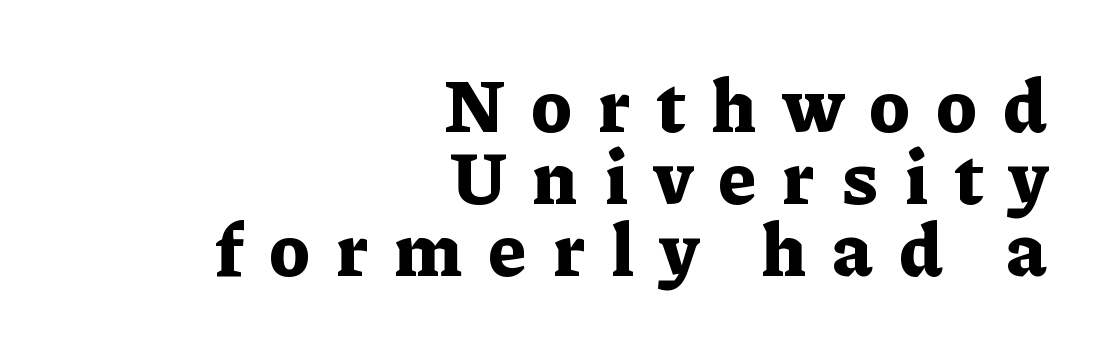
The image shows 74 px bold serif type, upright; set right-aligned, tight line spacing (0.97x), unusually wide letter spacing (+0.35 em), not underlined; low stroke contrast and a medium x-height.
